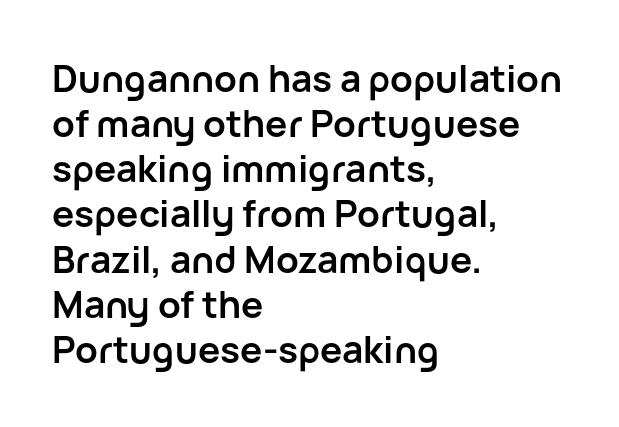
{"serif": "no", "italic": "no", "bold": "yes", "weight": "semibold", "width": "normal", "stroke_contrast": "low", "x_height": "medium", "monospaced": "no", "underline": "no", "align": "left", "line_spacing_ratio": 1.22, "letter_spacing": "normal", "letter_spacing_em": 0.0, "glyph_px": 37}
